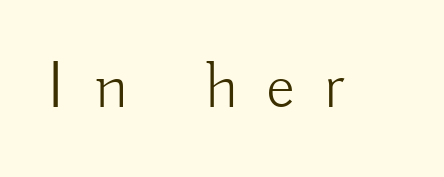
{"serif": "no", "italic": "no", "bold": "no", "weight": "light", "width": "normal", "stroke_contrast": "low", "x_height": "small", "monospaced": "no", "underline": "no", "letter_spacing": "wide", "letter_spacing_em": 0.43, "glyph_px": 67}
